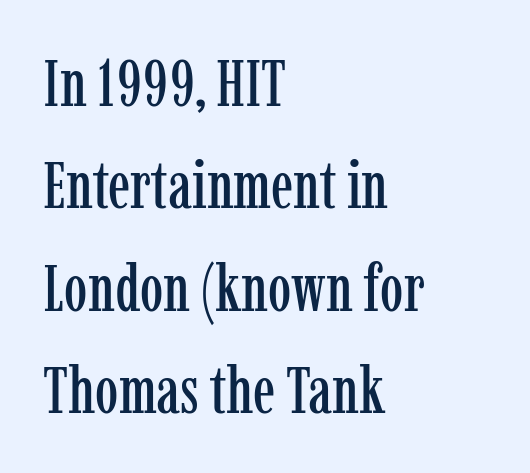
Q: Is the text italic (slanted)? A: No, it is upright.
Q: Is the typeface a serif or a sans-serif typeface? A: Serif.
Q: Is the text underlined? A: No.
Q: How is the paragraph aligned? A: Left-aligned.
Q: Is the spacing between letters normal or unusually wide? A: Normal.
Q: Is the spacing between lines tight, normal or loose? A: Normal.
Q: Width (condensed, normal, or wide)? A: Condensed.
Q: Stroke contrast? A: Low.
Q: x-height? A: Medium.
Q: Monospaced? A: No.
